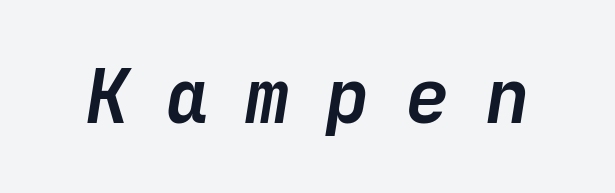
Any mark beneath the type? The region is blank. I'd describe the lettering as bold — thick and assertive. Slanted lettering throughout. Students, note that the glyphs here are deliberately spaced far apart.
